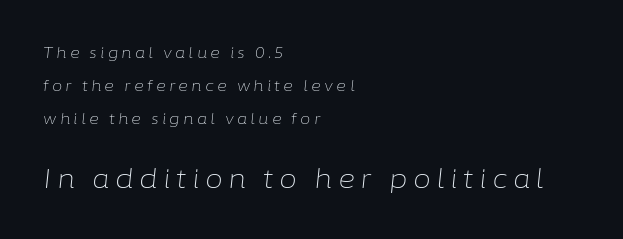
{"italic": "yes", "lean": "right", "slant_degrees": 6, "bold": "no", "underline": "no", "align": "left", "line_spacing": "loose", "line_spacing_ratio": 2.21, "letter_spacing": "wide", "letter_spacing_em": 0.21, "larger_block": "second", "size_ratio": 1.73, "glyph_px": 26}
